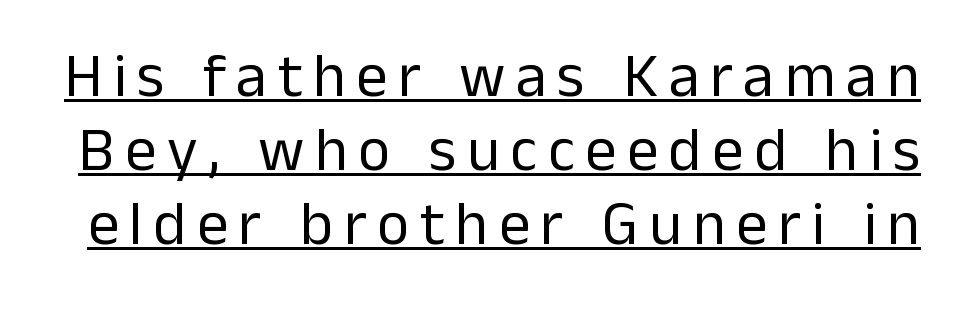
Q: Is the text bold? A: No.
Q: Is the text italic (slanted)? A: No, it is upright.
Q: Is the typeface a serif or a sans-serif typeface? A: Sans-serif.
Q: Is the text underlined? A: Yes.
Q: Width (condensed, normal, or wide)? A: Normal.
Q: Stroke contrast? A: Low.
Q: x-height? A: Medium.
Q: Monospaced? A: No.
